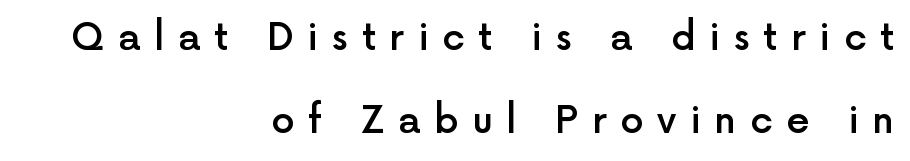
Are there feet on the stems? There aren't — it's a sans. Designer's note — italics off, roman on. These lines stand farther apart than default settings would place them. Each line ends at the same right margin while the left side varies. A clean baseline with only descenders dipping below it.
